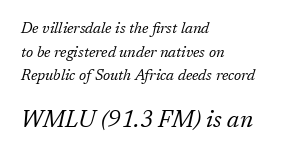
The image shows 23 px text type, italic (leaning right); set left-aligned, normal line spacing (1.57x), normal letter spacing, not underlined; the second (bottom) block is 1.53x larger.
